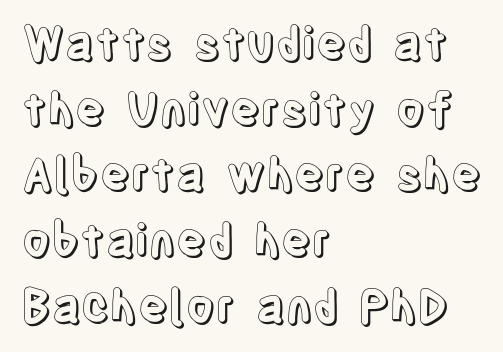
The image shows 45 px condensed type, upright; set left-aligned, normal line spacing (1.46x), normal letter spacing, not underlined; a large x-height.
